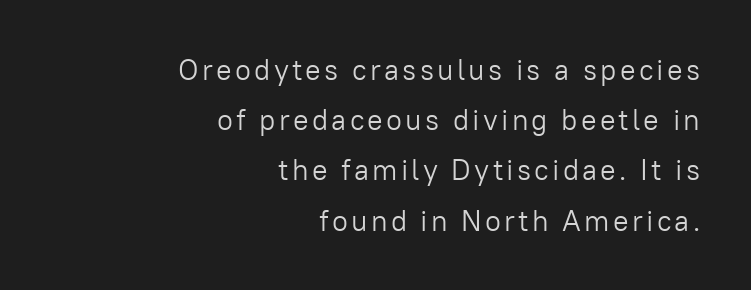
{"serif": "no", "italic": "no", "bold": "no", "weight": "light", "width": "normal", "stroke_contrast": "low", "x_height": "medium", "monospaced": "no", "underline": "no", "align": "right", "line_spacing_ratio": 1.73, "glyph_px": 29}
